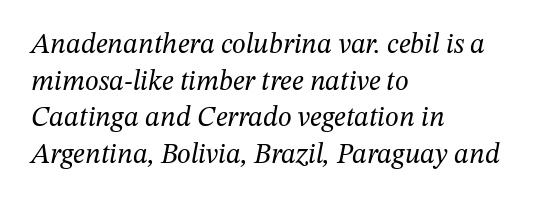
{"serif": "yes", "italic": "yes", "lean": "right", "slant_degrees": 12, "bold": "no", "weight": "regular", "width": "normal", "stroke_contrast": "medium", "x_height": "medium", "monospaced": "no", "underline": "no", "align": "left", "line_spacing": "normal", "line_spacing_ratio": 1.31, "letter_spacing": "normal", "letter_spacing_em": 0.0, "glyph_px": 28}
